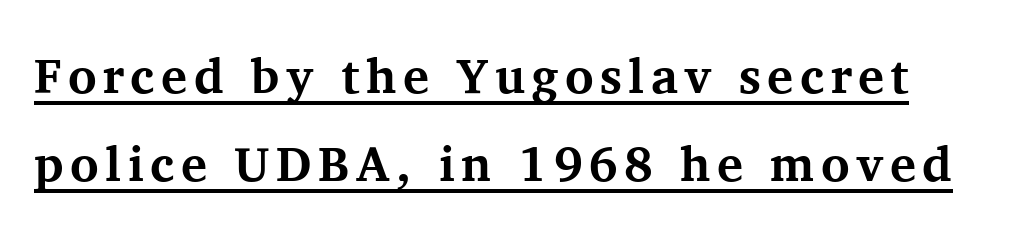
Q: Is the text bold? A: Yes.
Q: Is the text italic (slanted)? A: No, it is upright.
Q: Is the typeface a serif or a sans-serif typeface? A: Serif.
Q: Is the text underlined? A: Yes.
Q: Width (condensed, normal, or wide)? A: Normal.
Q: Stroke contrast? A: Medium.
Q: x-height? A: Medium.
Q: Monospaced? A: No.
